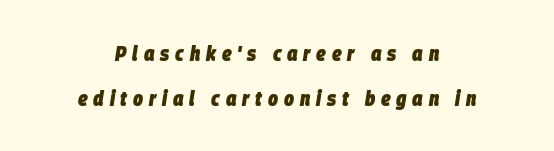
{"italic": "yes", "lean": "right", "slant_degrees": 9, "bold": "yes", "underline": "no", "align": "center", "line_spacing": "loose", "line_spacing_ratio": 2.14, "letter_spacing": "wide", "letter_spacing_em": 0.28, "glyph_px": 21}
